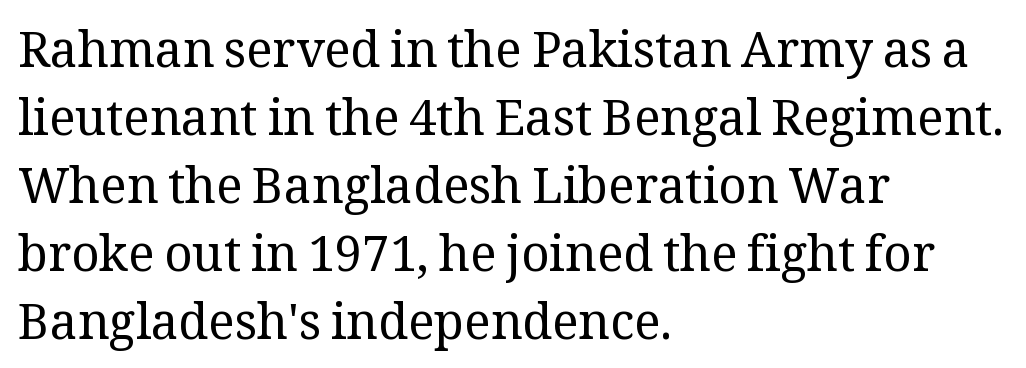
Q: Is the text bold? A: No.
Q: Is the text italic (slanted)? A: No, it is upright.
Q: Is the typeface a serif or a sans-serif typeface? A: Serif.
Q: Is the text underlined? A: No.
Q: How is the paragraph aligned? A: Left-aligned.
Q: Is the spacing between letters normal or unusually wide? A: Normal.
Q: Is the spacing between lines tight, normal or loose? A: Normal.
Q: Width (condensed, normal, or wide)? A: Normal.
Q: Stroke contrast? A: Medium.
Q: x-height? A: Medium.
Q: Monospaced? A: No.
